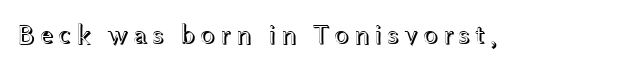
{"italic": "no", "width": "wide", "x_height": "medium", "monospaced": "no", "underline": "no", "glyph_px": 28}
